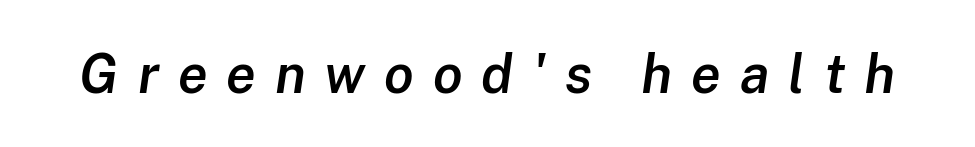
{"italic": "yes", "lean": "right", "slant_degrees": 8, "bold": "semi", "weight": "semibold", "width": "normal", "stroke_contrast": "low", "x_height": "medium", "monospaced": "no", "underline": "no", "letter_spacing": "wide", "letter_spacing_em": 0.35, "glyph_px": 54}
